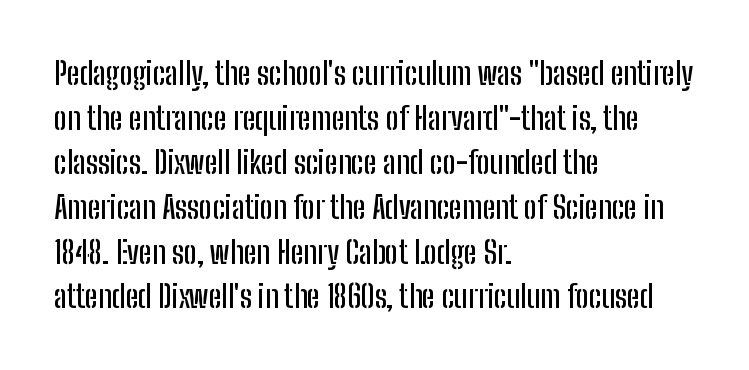
Q: Is the text italic (slanted)? A: No, it is upright.
Q: Is the typeface a serif or a sans-serif typeface? A: Sans-serif.
Q: Is the text underlined? A: No.
Q: How is the paragraph aligned? A: Left-aligned.
Q: Is the spacing between letters normal or unusually wide? A: Normal.
Q: Is the spacing between lines tight, normal or loose? A: Normal.
Q: Width (condensed, normal, or wide)? A: Condensed.
Q: Stroke contrast? A: Low.
Q: x-height? A: Medium.
Q: Monospaced? A: No.
